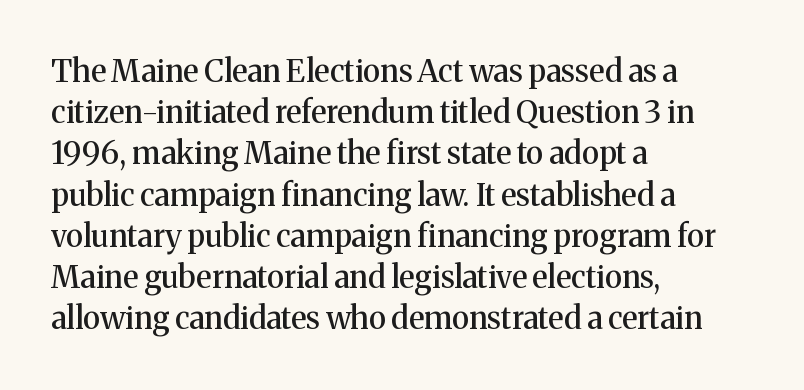
{"serif": "yes", "italic": "no", "width": "normal", "stroke_contrast": "medium", "x_height": "medium", "monospaced": "no", "underline": "no", "align": "left", "line_spacing": "normal", "line_spacing_ratio": 1.33, "letter_spacing": "normal", "letter_spacing_em": 0.0, "glyph_px": 31}
